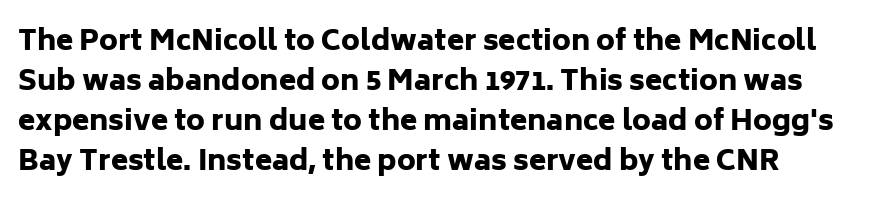
Vertical spacing — default. Regarding serifs, this sample does without them. The letterforms sit shoulder to shoulder at normal distance. Every letter is thick-stroked: bold, no question. In CSS terms this would be text-align: left. The space beneath each line is pristine and unruled.
